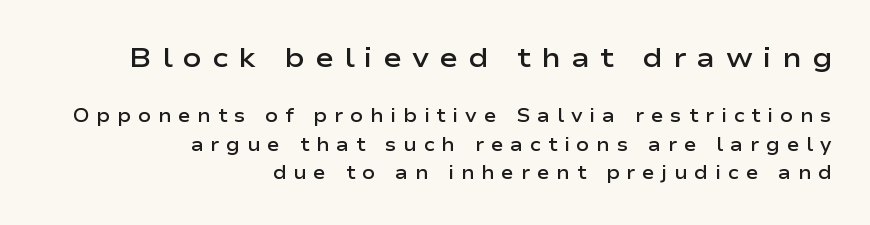
Is this a fixed-width face? No — the glyphs have proportional, varying widths. The passage shown is semibold, sitting just below true bold. The rendering inserts visible extra space after every character. The lettering holds an erect, upright posture throughout. One glance says typical: line gaps are just what's usual.
